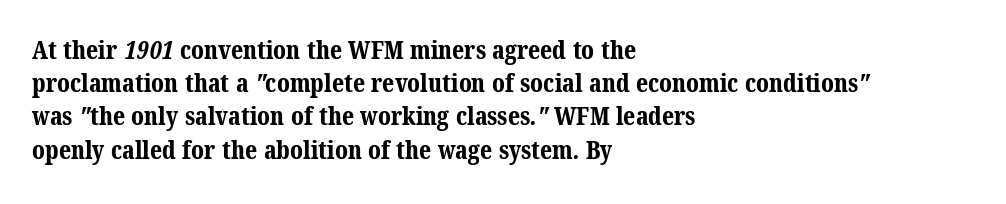
The image shows 25 px bold type; set left-aligned, normal line spacing (1.33x), normal letter spacing, not underlined.
